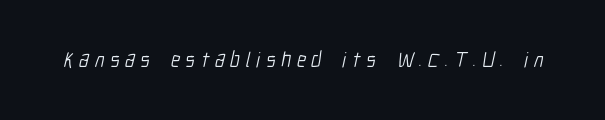
Is the type heavy? It reads as light-to-regular instead. Nobody drew a line under any word here. The horizontal fit of the characters is loose and conspicuously gappy.
